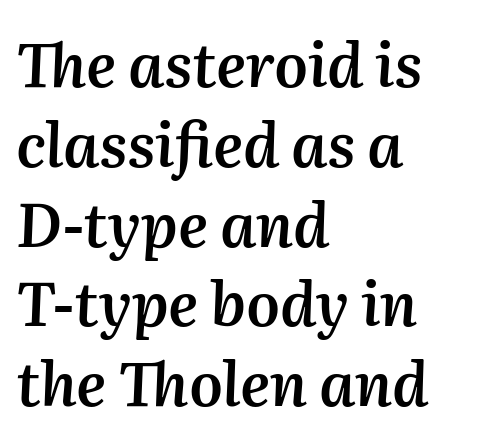
Descenders hang freely into open space. In terms of posture, this sample is oblique. Tracking here is standard; glyphs follow each other at the usual distance. The rendering anchors every line to the left-hand side. What weight is shown? A semibold, between regular and bold. Vertically, the passage feels balanced, rows spaced as you'd expect.
